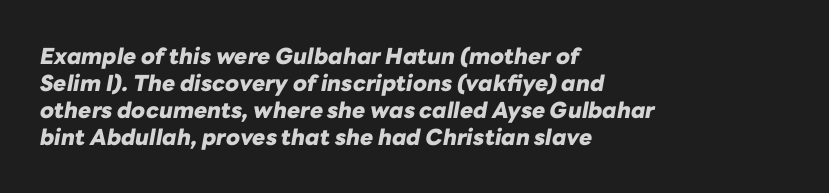
The image shows 22 px bold type, italic (leaning right); set left-aligned, line spacing 1.23x, normal letter spacing, not underlined.
